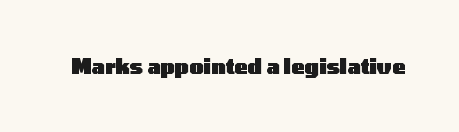
Q: Is the text bold? A: Yes.
Q: Is the text italic (slanted)? A: No, it is upright.
Q: Is the text underlined? A: No.
Q: Is the spacing between letters normal or unusually wide? A: Normal.
